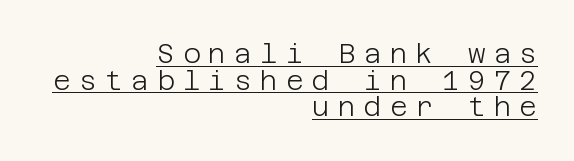
The lines are quadded right. Upright lettering throughout. Spacing between characters has been opened up far beyond the box default. Emphasis is given by a line drawn under the lettering.
